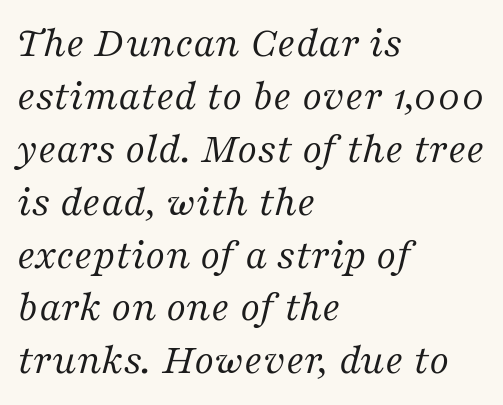
Q: Is the text bold? A: No.
Q: Is the text italic (slanted)? A: Yes, it leans right by about 16 degrees.
Q: Is the typeface a serif or a sans-serif typeface? A: Serif.
Q: Is the text underlined? A: No.
Q: How is the paragraph aligned? A: Left-aligned.
Q: Is the spacing between letters normal or unusually wide? A: Normal.
Q: Width (condensed, normal, or wide)? A: Normal.
Q: Stroke contrast? A: Medium.
Q: x-height? A: Medium.
Q: Monospaced? A: No.
